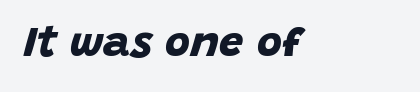
Q: Is the text bold? A: Yes.
Q: Is the typeface a serif or a sans-serif typeface? A: Sans-serif.
Q: Is the text underlined? A: No.
Q: How is the paragraph aligned? A: Left-aligned.
Q: Is the spacing between letters normal or unusually wide? A: Normal.
Q: Width (condensed, normal, or wide)? A: Normal.
Q: Stroke contrast? A: Low.
Q: x-height? A: Large.
Q: Monospaced? A: No.
